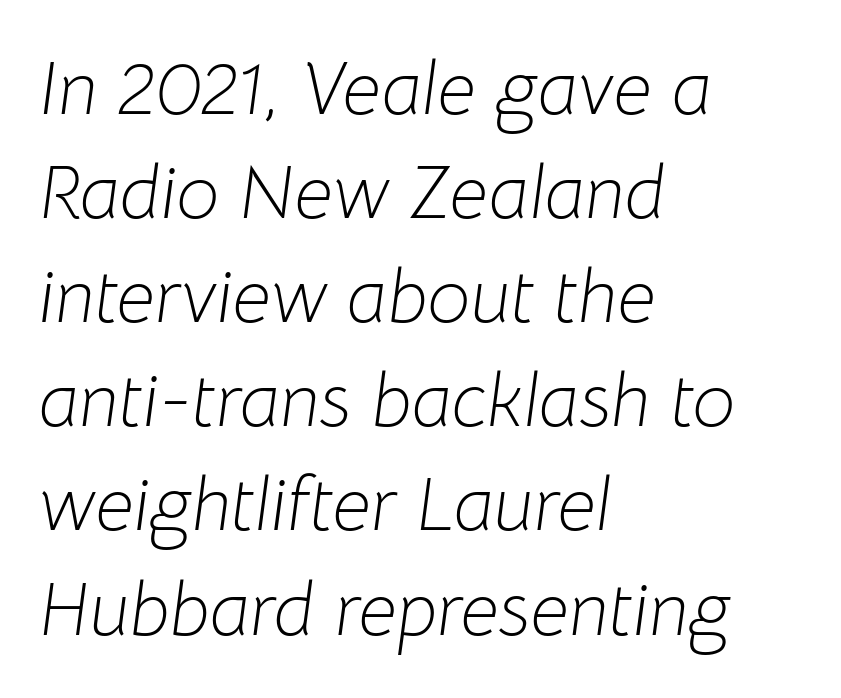
The image shows 76 px light type, italic (leaning right); set left-aligned, normal line spacing (1.37x), normal letter spacing, not underlined; low stroke contrast and a medium x-height.
